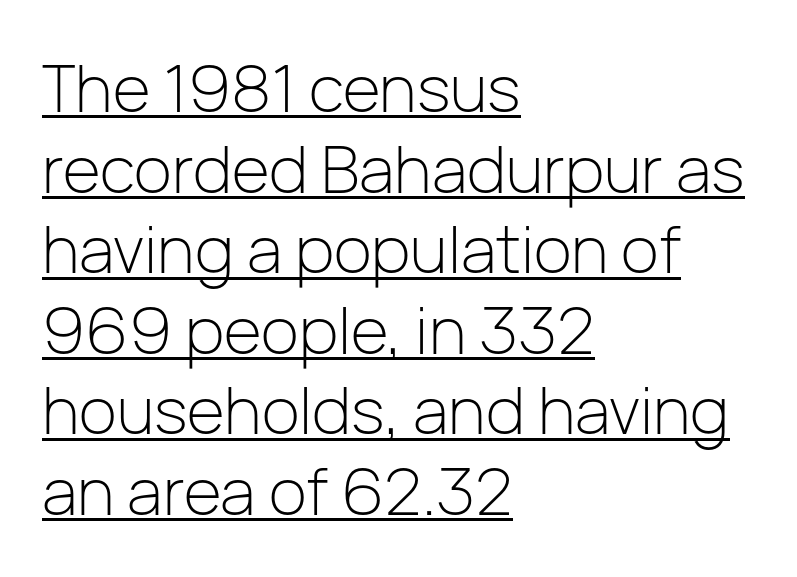
{"serif": "no", "italic": "no", "bold": "no", "weight": "light", "width": "normal", "stroke_contrast": "low", "x_height": "medium", "monospaced": "no", "underline": "yes", "align": "left", "line_spacing_ratio": 1.24, "letter_spacing": "normal", "letter_spacing_em": 0.0, "glyph_px": 65}
